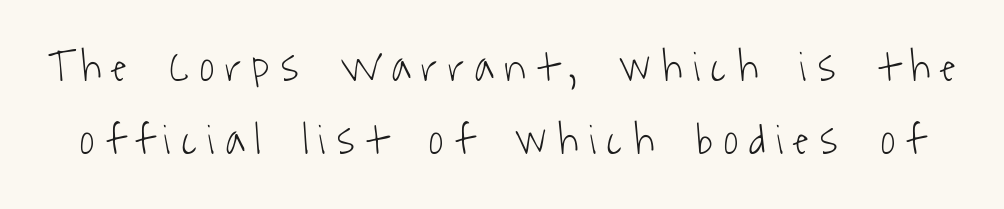
Nope, no serifs anywhere on these letters. A typesetter would call this heavily tracked-out type. Anything drawn beneath the words? Only blank space. The font is comparable to plain body text, perhaps lighter. Do the characters align in a grid? No, the font is proportional.
